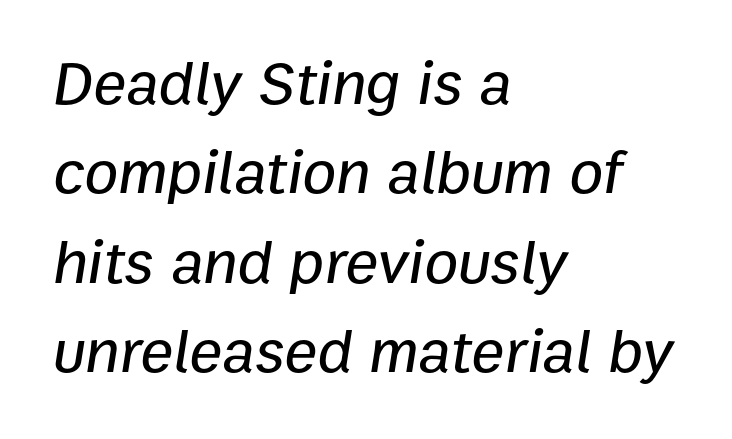
What's the leading like? Ordinary, nothing unusual. The compositor pushed each line to the left boundary. If you drew a line through each stem, it would be angled. Just letters on the line, the space beneath them empty. Note the varied advance widths — an 'i' is clearly narrower than an 'm'. The letterforms sit shoulder to shoulder at normal distance.
